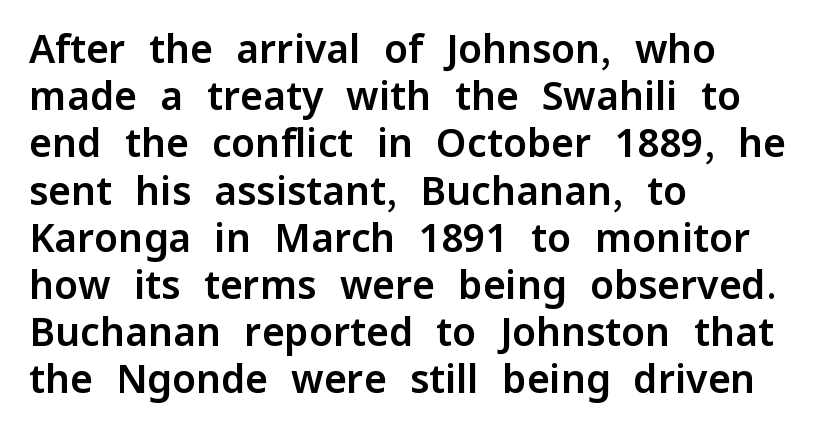
{"serif": "no", "italic": "no", "width": "normal", "stroke_contrast": "low", "x_height": "medium", "monospaced": "no", "underline": "no", "align": "left", "line_spacing_ratio": 1.21, "letter_spacing": "normal", "letter_spacing_em": 0.0, "glyph_px": 39}
